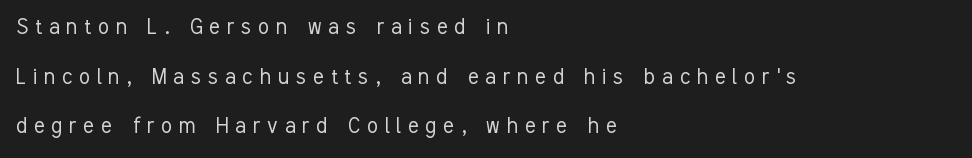
The image shows 25 px text type, upright; set left-aligned, loose line spacing (1.99x), unusually wide letter spacing (+0.28 em), not underlined.
